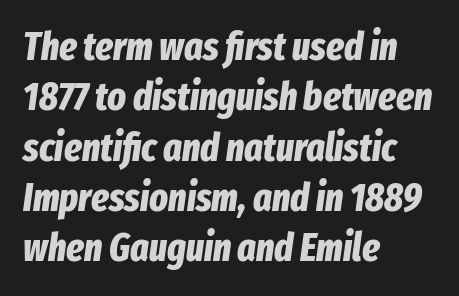
{"italic": "yes", "lean": "right", "slant_degrees": 8, "bold": "yes", "weight": "bold", "width": "condensed", "stroke_contrast": "low", "x_height": "medium", "monospaced": "no", "underline": "no", "align": "left", "line_spacing": "normal", "line_spacing_ratio": 1.29, "letter_spacing": "normal", "letter_spacing_em": 0.0, "glyph_px": 39}
